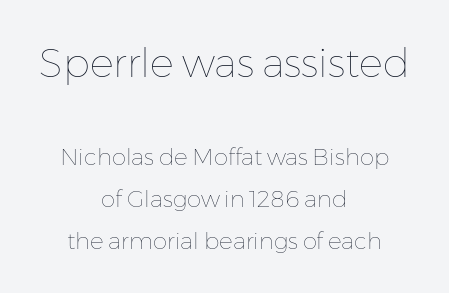
The face looks like a standard text weight, possibly lighter. Character widths vary here, with narrow letters taking less room than wide ones. This rendering leaves character spacing at its baseline value. Visually, the top section dominates because its glyphs are scaled up. Upright lettering throughout. These lines stack symmetrically, like a column narrowing and widening about its center.
